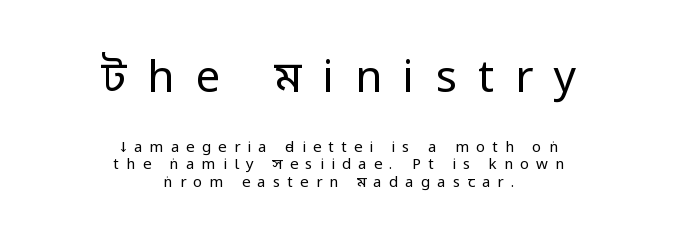
Q: Is the text bold? A: No.
Q: Is the text italic (slanted)? A: No, it is upright.
Q: Is the typeface a serif or a sans-serif typeface? A: Sans-serif.
Q: Is the text underlined? A: No.
Q: How is the paragraph aligned? A: Centered.
Q: Is the spacing between letters normal or unusually wide? A: Unusually wide.
Q: Which block of text is set in a larger size, the first (top) or the second (bottom)? A: The first (top) one.
Q: Width (condensed, normal, or wide)? A: Condensed.
Q: Stroke contrast? A: Low.
Q: x-height? A: Large.
Q: Monospaced? A: No.
